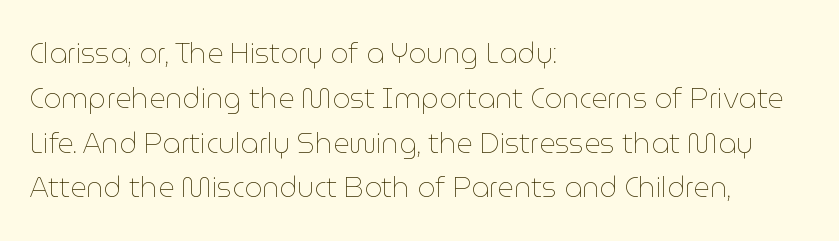
Q: Is the text bold? A: No.
Q: Is the text italic (slanted)? A: No, it is upright.
Q: Is the text underlined? A: No.
Q: How is the paragraph aligned? A: Left-aligned.
Q: Is the spacing between letters normal or unusually wide? A: Normal.
Q: Is the spacing between lines tight, normal or loose? A: Normal.
Q: Width (condensed, normal, or wide)? A: Normal.
Q: Stroke contrast? A: Low.
Q: x-height? A: Medium.
Q: Monospaced? A: No.
